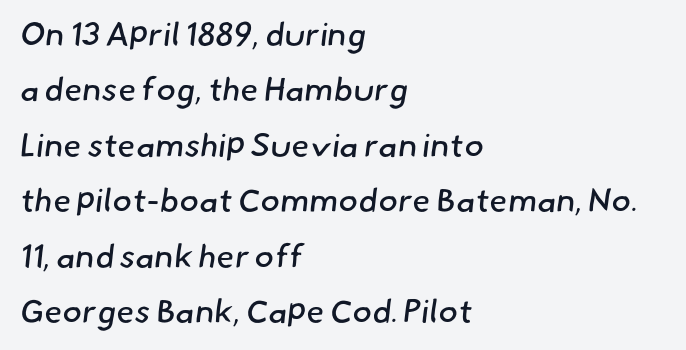
The image shows 33 px regular-weight sans-serif type; set left-aligned, normal line spacing (1.68x), normal letter spacing, not underlined; low stroke contrast and a small x-height.
